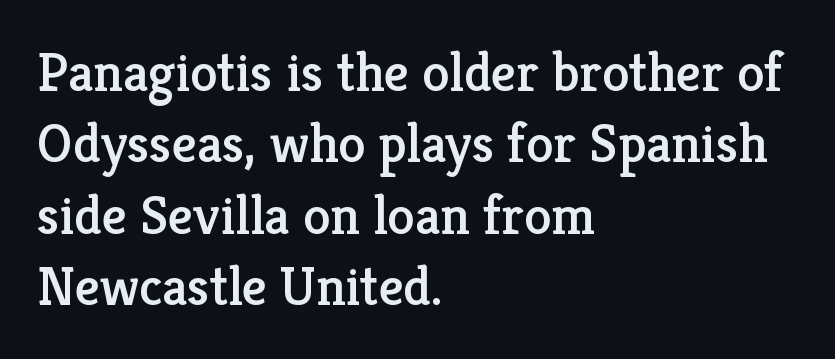
Q: Is the text italic (slanted)? A: No, it is upright.
Q: Is the typeface a serif or a sans-serif typeface? A: Serif.
Q: Is the text underlined? A: No.
Q: How is the paragraph aligned? A: Left-aligned.
Q: Is the spacing between letters normal or unusually wide? A: Normal.
Q: Is the spacing between lines tight, normal or loose? A: Normal.
Q: Width (condensed, normal, or wide)? A: Normal.
Q: Stroke contrast? A: Low.
Q: x-height? A: Medium.
Q: Monospaced? A: No.
